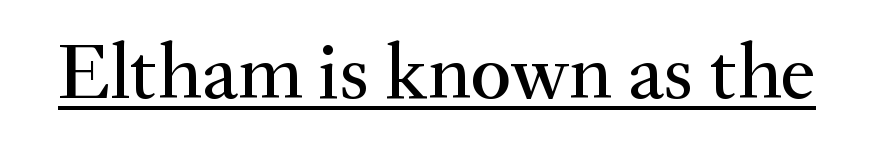
The image shows 80 px serif type, upright; set normal letter spacing, underlined; medium stroke contrast and a small x-height.
